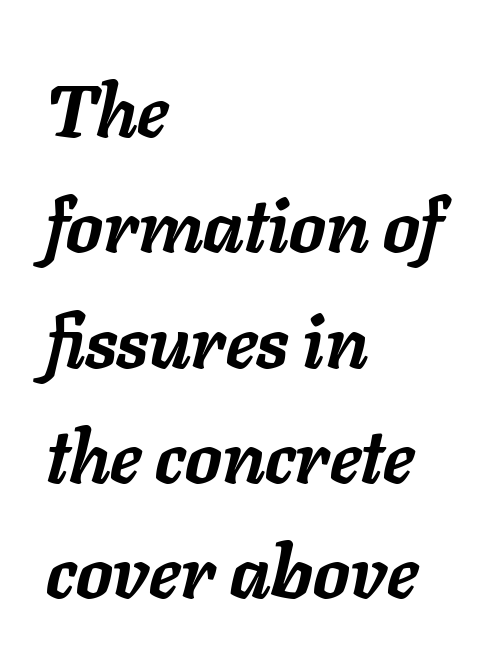
It's the slanting kind of type. Characters follow at the spacing the type designer built in. Reading down the block, your eye returns to a fixed left position each line. The specimen omits any rule beneath the text block's lines. Varying glyph widths throughout — classic text-font behaviour. Weight: bold.
